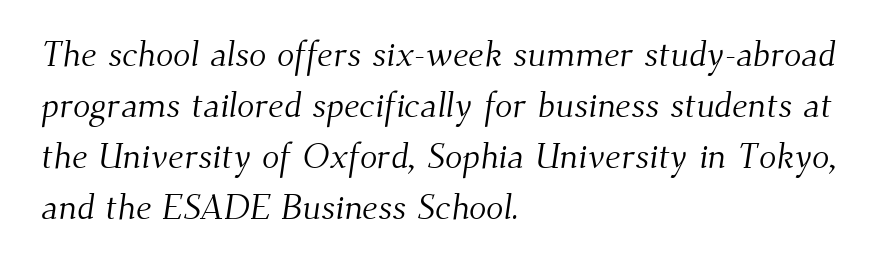
Q: Is the text bold? A: No.
Q: Is the typeface a serif or a sans-serif typeface? A: Serif.
Q: Is the text underlined? A: No.
Q: How is the paragraph aligned? A: Left-aligned.
Q: Is the spacing between letters normal or unusually wide? A: Normal.
Q: Is the spacing between lines tight, normal or loose? A: Normal.
Q: Width (condensed, normal, or wide)? A: Normal.
Q: Stroke contrast? A: Medium.
Q: x-height? A: Small.
Q: Monospaced? A: No.
